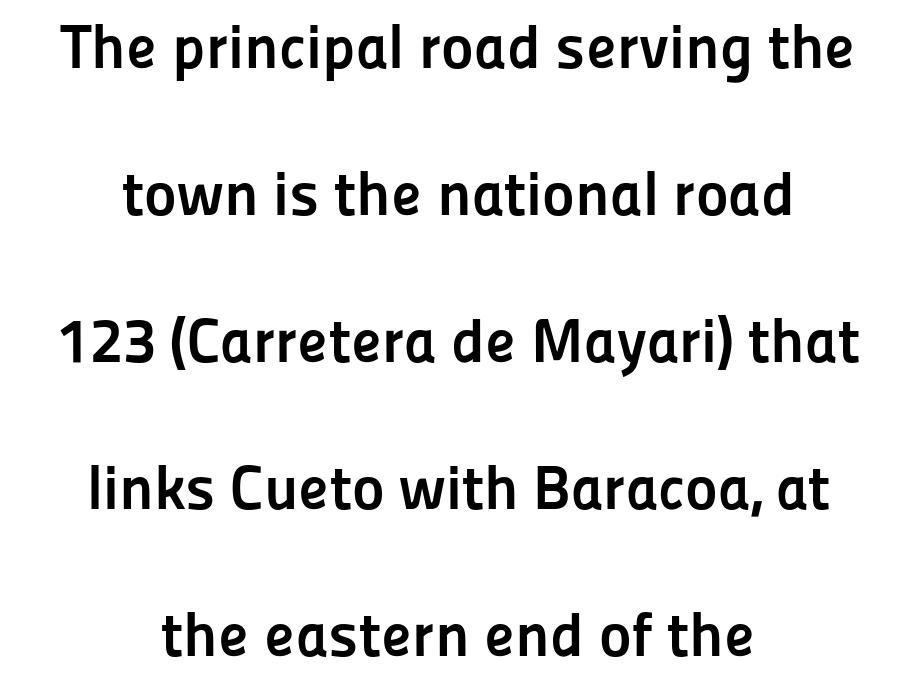
The image shows 62 px semibold sans-serif type, upright; set centered, loose line spacing (2.37x), normal letter spacing, not underlined; low stroke contrast and a medium x-height.
